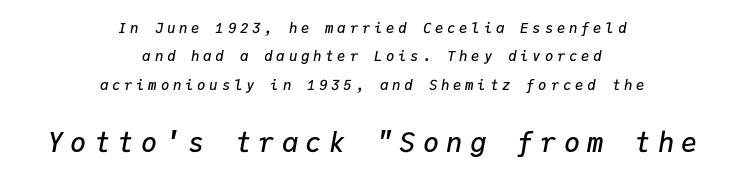
The image shows 27 px text type, italic (leaning right); set centered, loose line spacing (2.03x), unusually wide letter spacing (+0.27 em), not underlined; the second (bottom) block is 1.93x larger.
